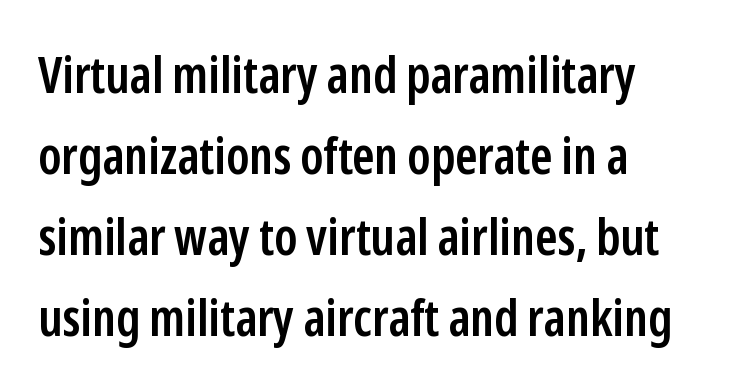
Q: Is the text bold? A: Semi-bold.
Q: Is the text italic (slanted)? A: No, it is upright.
Q: Is the typeface a serif or a sans-serif typeface? A: Sans-serif.
Q: Is the text underlined? A: No.
Q: How is the paragraph aligned? A: Left-aligned.
Q: Is the spacing between letters normal or unusually wide? A: Normal.
Q: Is the spacing between lines tight, normal or loose? A: Normal.
Q: Width (condensed, normal, or wide)? A: Condensed.
Q: Stroke contrast? A: Low.
Q: x-height? A: Medium.
Q: Monospaced? A: No.
